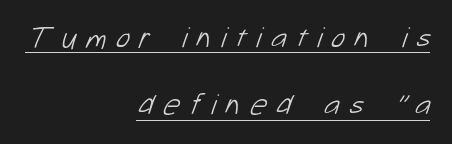
A typesetter would call this proportional, since set widths differ per character. Look at the tracking — it's clearly loosened, letters drifting apart. Each stroke keeps to a modest, everyday thickness or less. Visually the block forms a straight wall on the right and a jagged coastline on the left. This is underlined copy, the kind a proofreader might mark for attention.
